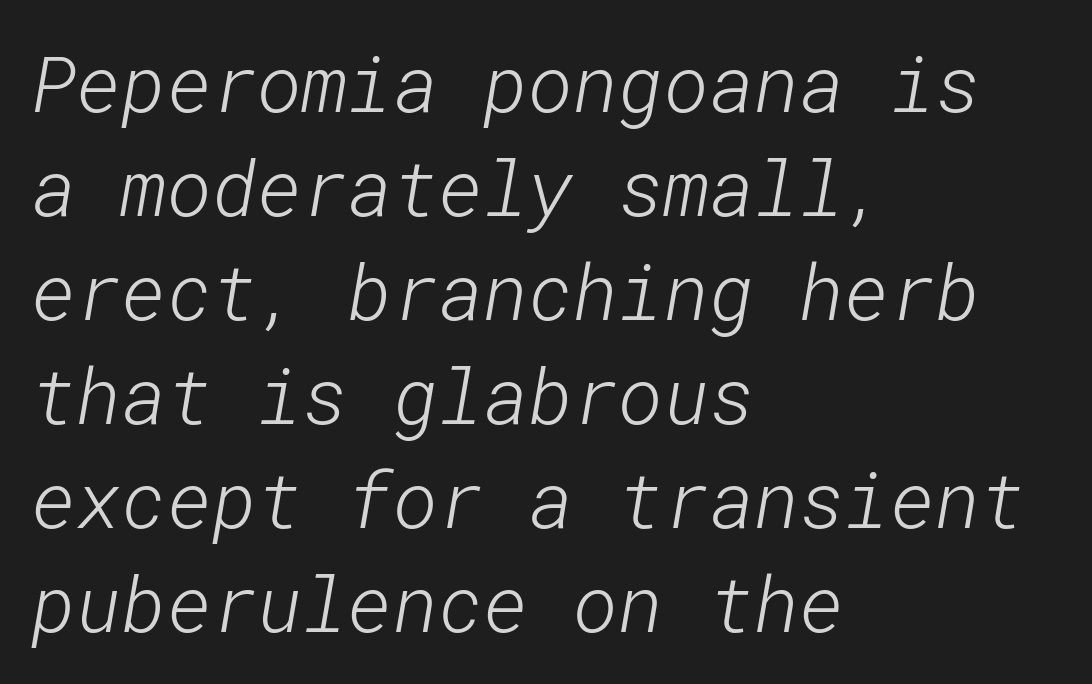
Evenly set lines give the paragraph a standard silhouette. Nobody drew a line under any word here. Regarding serifs, this sample does without them. The horizontal fit of the characters is conventional and even. All the whitespace from short lines collects on the right.
